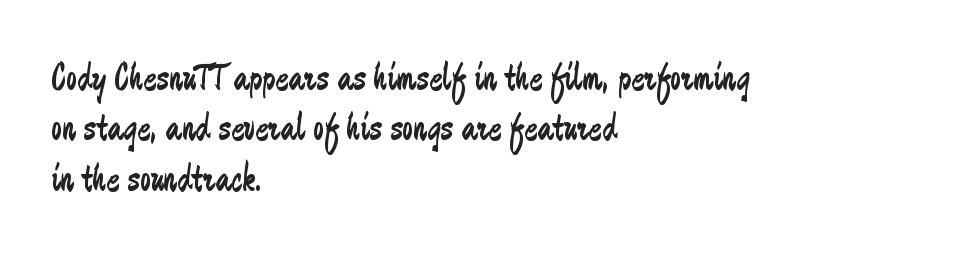
Casual observation: everything's shoved over to the left. Weight: in the light-to-regular range. Are there feet on the stems? There aren't — it's a sans. Observe the ordinary spacing: letters are neighbours, not strangers. This sample keeps an unexceptional amount of space between lines. Spacing verdict: proportional, widths tailored to each character.
